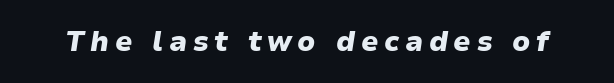
The image shows 28 px heavy type, italic (leaning right); set unusually wide letter spacing (+0.2 em), not underlined; low stroke contrast and a medium x-height.
